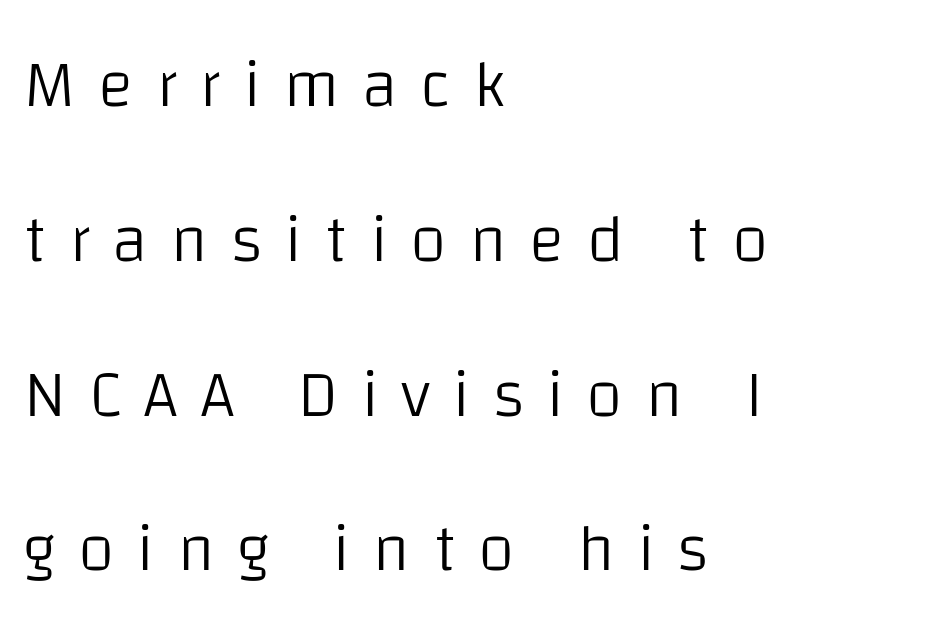
{"serif": "no", "italic": "no", "bold": "no", "weight": "light", "width": "normal", "stroke_contrast": "low", "x_height": "large", "monospaced": "no", "underline": "no", "align": "left", "line_spacing": "loose", "line_spacing_ratio": 2.31, "letter_spacing": "wide", "letter_spacing_em": 0.33, "glyph_px": 67}
